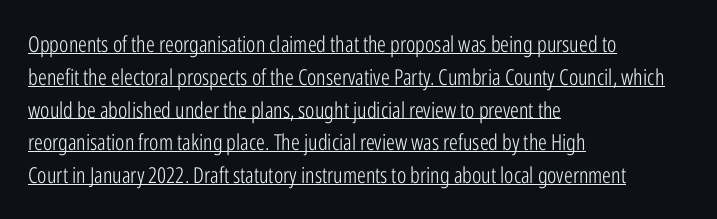
{"italic": "no", "bold": "no", "underline": "yes", "align": "left", "line_spacing": "normal", "line_spacing_ratio": 1.49, "letter_spacing": "normal", "letter_spacing_em": 0.0, "glyph_px": 22}
